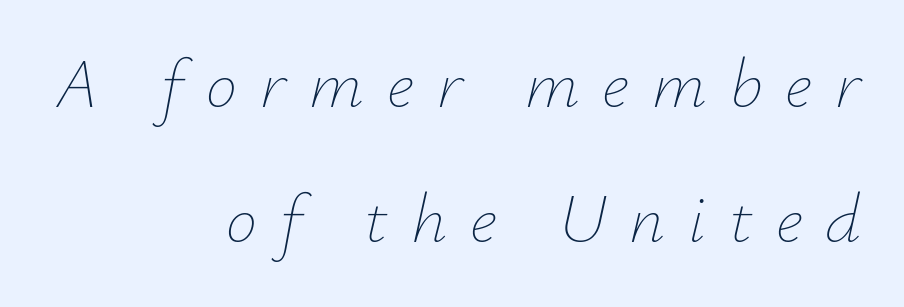
Looks like regular typesetting: each glyph gets only the width it needs. The passage shown is not bold in any degree. The lettering tilts uniformly, giving the passage an italic look. The rendering anchors every line to the right-hand side. Descenders are the only things crossing below the line.
